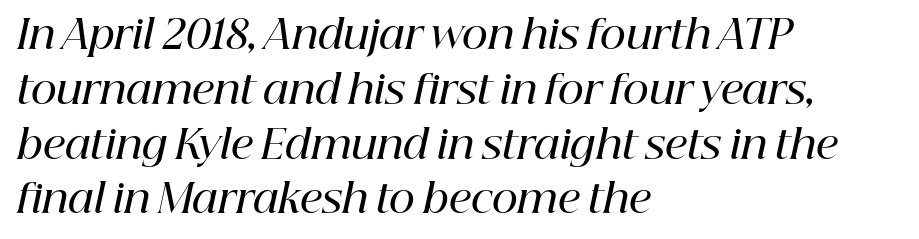
The image shows 40 px semibold serif type, italic (leaning right); set left-aligned, normal line spacing (1.37x), normal letter spacing, not underlined; high stroke contrast and a medium x-height.
